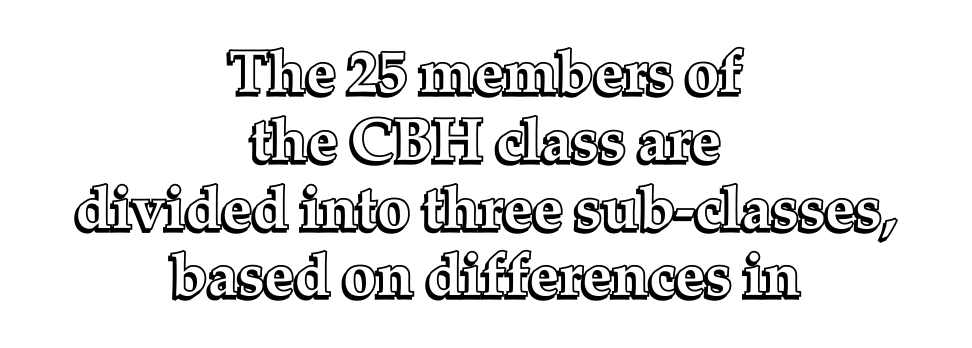
{"italic": "no", "width": "normal", "x_height": "medium", "monospaced": "no", "underline": "no", "align": "center", "line_spacing": "tight", "line_spacing_ratio": 1.13, "letter_spacing": "normal", "letter_spacing_em": 0.0, "glyph_px": 60}
